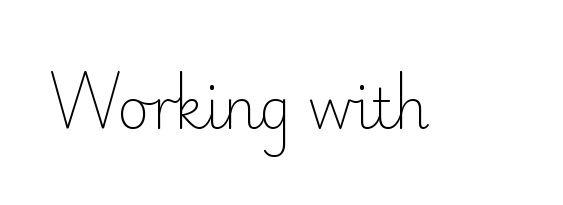
Each row of text sits above clean, open space. Each letter keeps its own natural width here, so spacing adapts to shape. Weight: regular or lighter. The type sits square on the baseline with zero lean. The passage shown is typeset with a sans-serif family.
